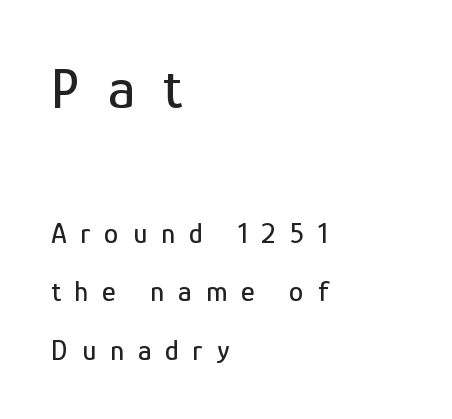
{"serif": "no", "italic": "no", "width": "condensed", "stroke_contrast": "low", "x_height": "medium", "monospaced": "no", "underline": "no", "align": "left", "line_spacing": "loose", "line_spacing_ratio": 2.01, "letter_spacing": "wide", "letter_spacing_em": 0.48, "larger_block": "first", "size_ratio": 2.0, "glyph_px": 58}
